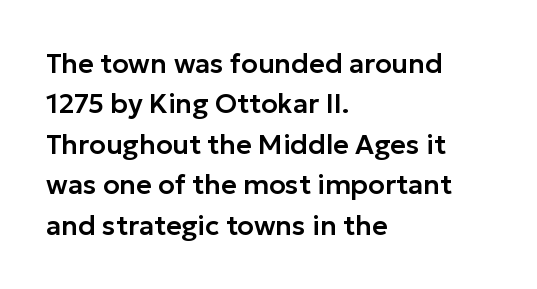
Q: Is the text italic (slanted)? A: No, it is upright.
Q: Is the text underlined? A: No.
Q: How is the paragraph aligned? A: Left-aligned.
Q: Is the spacing between letters normal or unusually wide? A: Normal.
Q: Is the spacing between lines tight, normal or loose? A: Normal.
